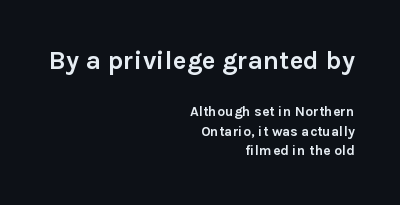
Larger block? The one above; the one below is distinctly smaller. Every row of glyphs terminates at an identical x-position on the right. Decoration check: the copy has no underline. These lines sit exactly where default settings would place them. Is the letter spacing exaggerated? No — it looks like the ordinary default.
